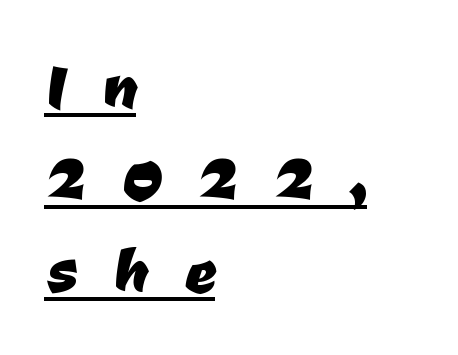
The image shows 78 px sans-serif type; set left-aligned, line spacing 1.18x, unusually wide letter spacing (+0.47 em), underlined; low stroke contrast and a medium x-height.
